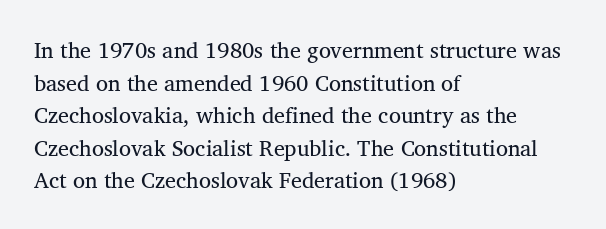
{"bold": "no", "underline": "no", "align": "left", "line_spacing": "normal", "line_spacing_ratio": 1.48, "letter_spacing": "normal", "letter_spacing_em": 0.0, "glyph_px": 22}
